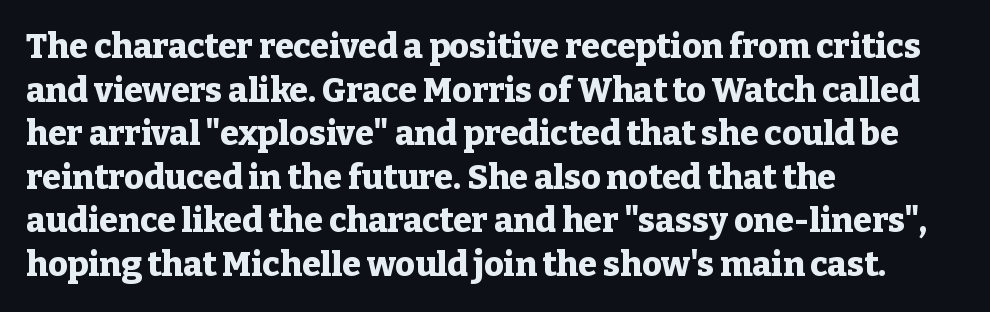
Q: Is the text bold? A: Yes.
Q: Is the text italic (slanted)? A: No, it is upright.
Q: Is the typeface a serif or a sans-serif typeface? A: Serif.
Q: Is the text underlined? A: No.
Q: How is the paragraph aligned? A: Left-aligned.
Q: Is the spacing between letters normal or unusually wide? A: Normal.
Q: Is the spacing between lines tight, normal or loose? A: Normal.
Q: Width (condensed, normal, or wide)? A: Normal.
Q: Stroke contrast? A: Low.
Q: x-height? A: Medium.
Q: Monospaced? A: No.
